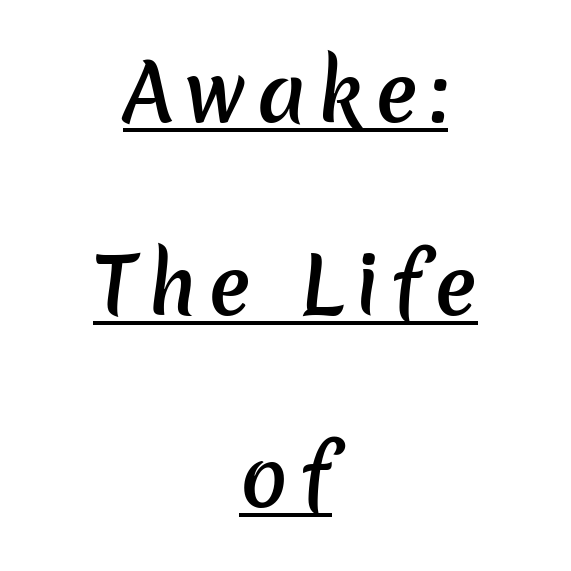
{"serif": "no", "bold": "semi", "weight": "semibold", "width": "normal", "stroke_contrast": "low", "x_height": "medium", "monospaced": "no", "underline": "yes", "align": "center", "line_spacing": "loose", "line_spacing_ratio": 2.47, "glyph_px": 78}
